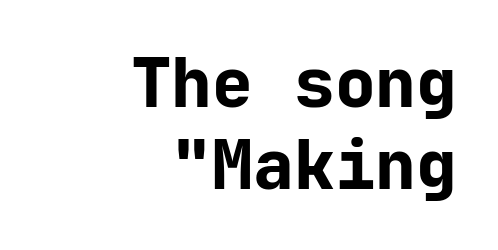
{"serif": "no", "italic": "no", "bold": "yes", "weight": "bold", "width": "normal", "stroke_contrast": "low", "x_height": "medium", "monospaced": "yes", "underline": "no", "align": "right", "line_spacing_ratio": 1.21, "letter_spacing": "normal", "letter_spacing_em": 0.0, "glyph_px": 68}
